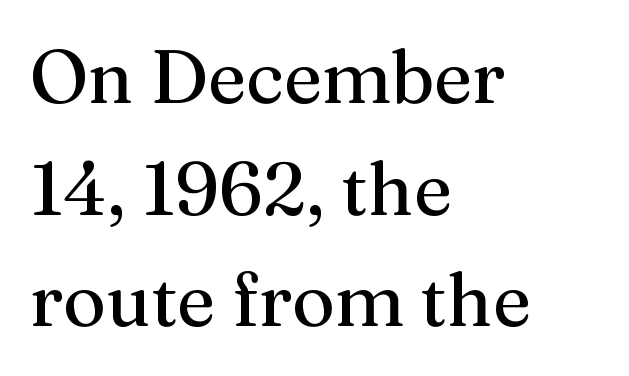
The image shows 74 px serif type, upright; set left-aligned, normal line spacing (1.51x), normal letter spacing, not underlined; medium stroke contrast and a medium x-height.
